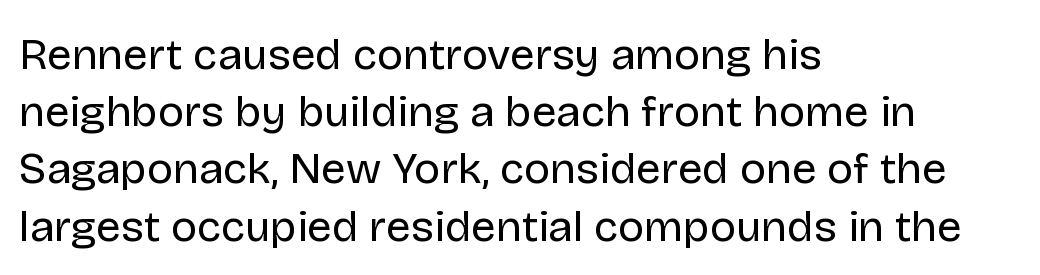
{"serif": "no", "italic": "no", "bold": "no", "weight": "regular", "width": "normal", "stroke_contrast": "low", "x_height": "large", "monospaced": "no", "underline": "no", "align": "left", "line_spacing": "normal", "line_spacing_ratio": 1.3, "letter_spacing": "normal", "letter_spacing_em": 0.0, "glyph_px": 44}
